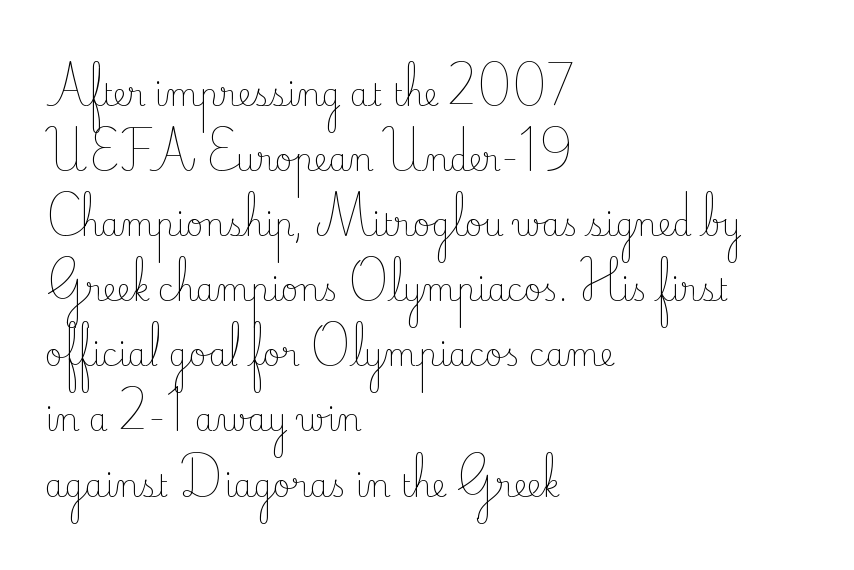
The image shows 31 px light serif type, upright; set left-aligned, loose line spacing (2.1x), normal letter spacing, not underlined; low stroke contrast and a small x-height.
